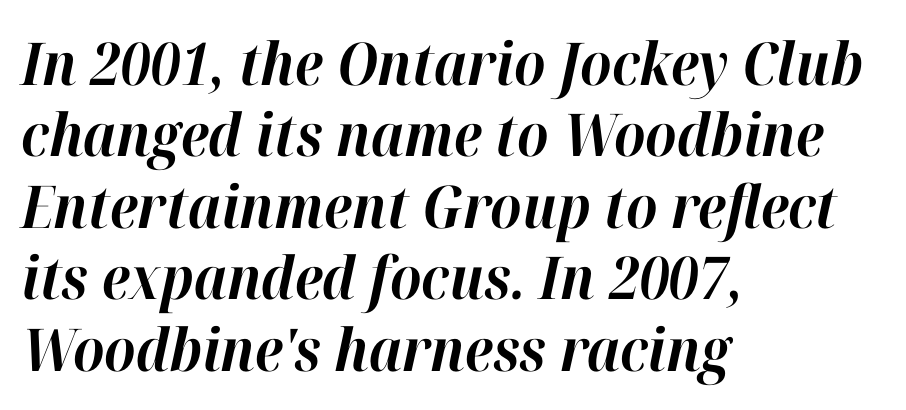
Q: Is the text bold? A: Yes.
Q: Is the text italic (slanted)? A: Yes, it leans right by about 12 degrees.
Q: Is the text underlined? A: No.
Q: How is the paragraph aligned? A: Left-aligned.
Q: Is the spacing between letters normal or unusually wide? A: Normal.
Q: Width (condensed, normal, or wide)? A: Normal.
Q: Stroke contrast? A: High.
Q: x-height? A: Medium.
Q: Monospaced? A: No.
